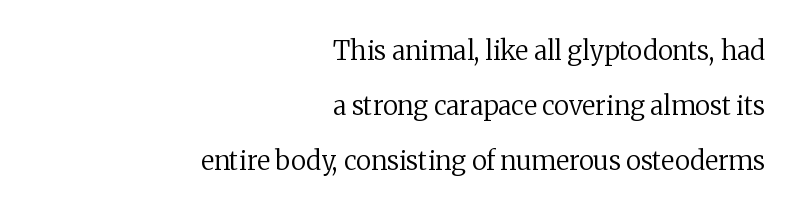
Q: Is the text bold? A: No.
Q: Is the text italic (slanted)? A: No, it is upright.
Q: Is the text underlined? A: No.
Q: How is the paragraph aligned? A: Right-aligned.
Q: Is the spacing between letters normal or unusually wide? A: Normal.
Q: Is the spacing between lines tight, normal or loose? A: Loose.
